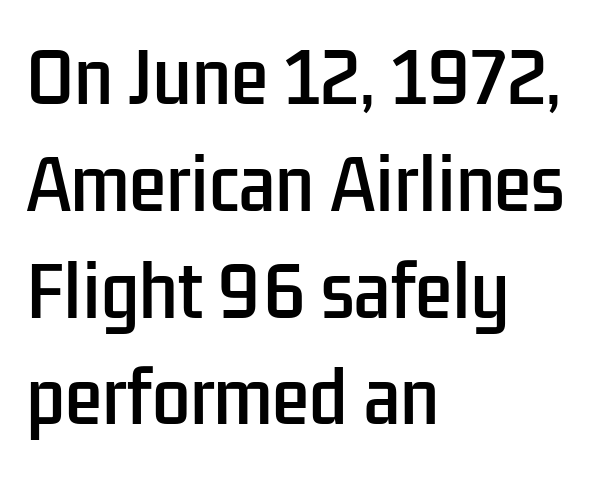
{"serif": "no", "italic": "no", "width": "condensed", "stroke_contrast": "low", "x_height": "medium", "monospaced": "no", "underline": "no", "align": "left", "line_spacing": "normal", "line_spacing_ratio": 1.57, "letter_spacing": "normal", "letter_spacing_em": 0.0, "glyph_px": 68}
